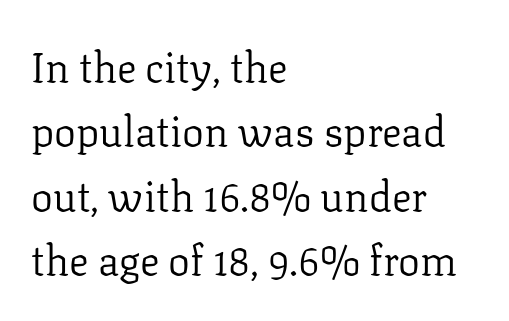
Q: Is the text bold? A: No.
Q: Is the text italic (slanted)? A: No, it is upright.
Q: Is the typeface a serif or a sans-serif typeface? A: Serif.
Q: Is the text underlined? A: No.
Q: How is the paragraph aligned? A: Left-aligned.
Q: Is the spacing between letters normal or unusually wide? A: Normal.
Q: Is the spacing between lines tight, normal or loose? A: Normal.
Q: Width (condensed, normal, or wide)? A: Normal.
Q: Stroke contrast? A: Low.
Q: x-height? A: Medium.
Q: Monospaced? A: No.
